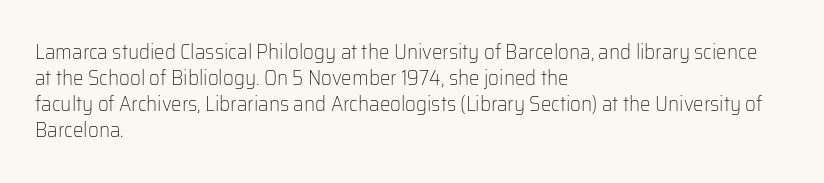
The image shows 21 px text type, upright; set left-aligned, line spacing 1.24x, normal letter spacing, not underlined.
